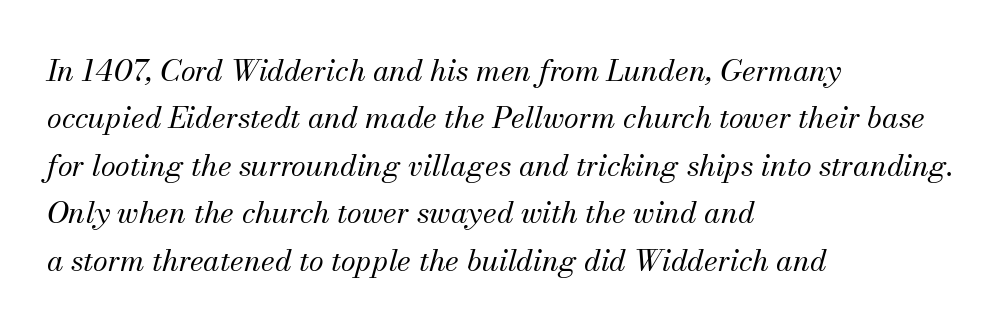
Honestly, there is no underline to notice here at all. The rendering uses natural spacing where letterforms have individual widths. Does extra space separate the letters? No, they use regular spacing. Would a proofreader flag this as italicized? Yes. The leading is moderate, giving the passage an even texture.
